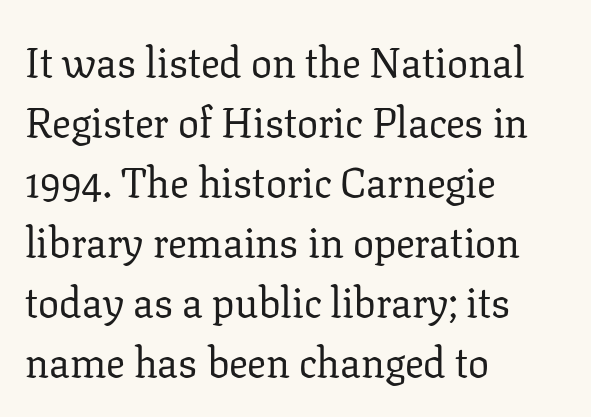
Q: Is the text bold? A: No.
Q: Is the text italic (slanted)? A: No, it is upright.
Q: Is the typeface a serif or a sans-serif typeface? A: Serif.
Q: Is the text underlined? A: No.
Q: How is the paragraph aligned? A: Left-aligned.
Q: Is the spacing between letters normal or unusually wide? A: Normal.
Q: Is the spacing between lines tight, normal or loose? A: Normal.
Q: Width (condensed, normal, or wide)? A: Normal.
Q: Stroke contrast? A: Low.
Q: x-height? A: Medium.
Q: Monospaced? A: No.
